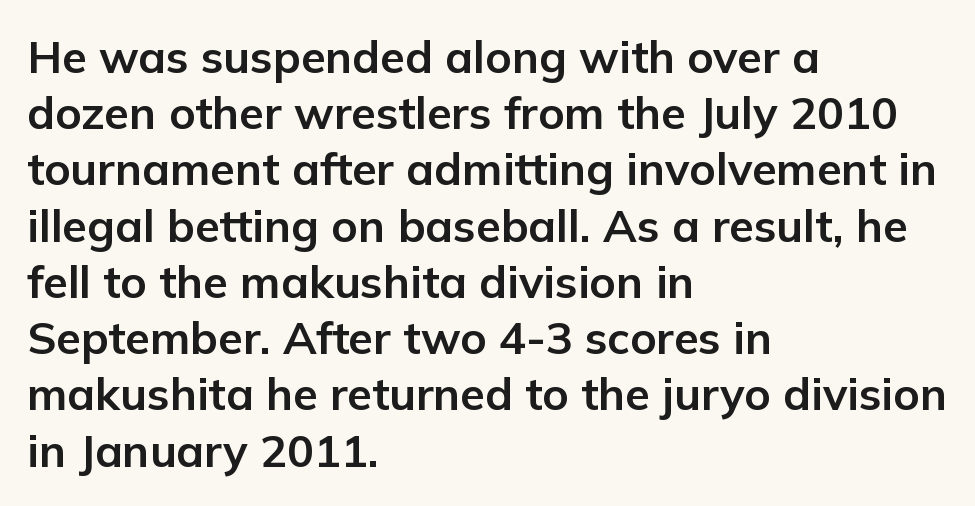
{"serif": "no", "italic": "no", "bold": "yes", "weight": "bold", "width": "normal", "stroke_contrast": "low", "x_height": "medium", "monospaced": "no", "underline": "no", "align": "left", "line_spacing": "normal", "line_spacing_ratio": 1.25, "letter_spacing": "normal", "letter_spacing_em": 0.0, "glyph_px": 45}
